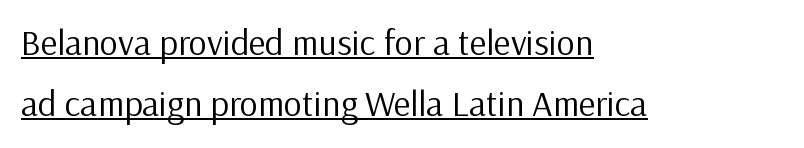
Q: Is the text bold? A: No.
Q: Is the text italic (slanted)? A: No, it is upright.
Q: Is the typeface a serif or a sans-serif typeface? A: Sans-serif.
Q: Is the text underlined? A: Yes.
Q: How is the paragraph aligned? A: Left-aligned.
Q: Is the spacing between letters normal or unusually wide? A: Normal.
Q: Is the spacing between lines tight, normal or loose? A: Normal.
Q: Width (condensed, normal, or wide)? A: Normal.
Q: Stroke contrast? A: Low.
Q: x-height? A: Medium.
Q: Monospaced? A: No.
